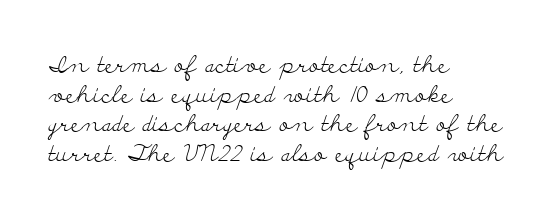
{"bold": "no", "underline": "no", "align": "left", "line_spacing": "normal", "line_spacing_ratio": 1.29, "letter_spacing": "normal", "letter_spacing_em": 0.0, "glyph_px": 23}
